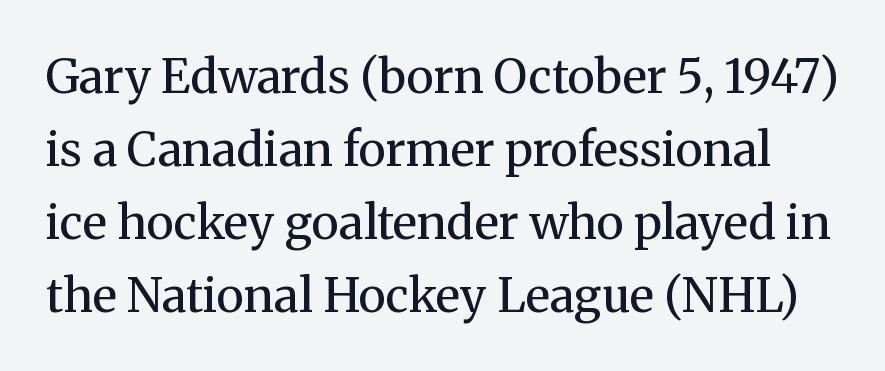
{"serif": "yes", "italic": "no", "bold": "no", "weight": "regular", "width": "normal", "stroke_contrast": "medium", "x_height": "medium", "monospaced": "no", "underline": "no", "line_spacing": "normal", "line_spacing_ratio": 1.55, "letter_spacing": "normal", "letter_spacing_em": 0.0, "glyph_px": 47}
